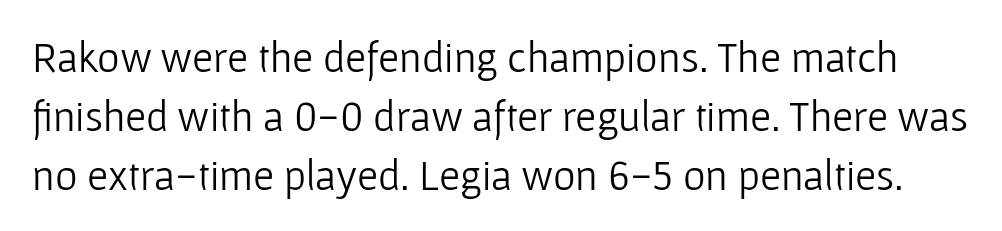
Q: Is the text bold? A: No.
Q: Is the text italic (slanted)? A: No, it is upright.
Q: Is the typeface a serif or a sans-serif typeface? A: Sans-serif.
Q: Is the text underlined? A: No.
Q: Is the spacing between letters normal or unusually wide? A: Normal.
Q: Is the spacing between lines tight, normal or loose? A: Normal.
Q: Width (condensed, normal, or wide)? A: Normal.
Q: Stroke contrast? A: Low.
Q: x-height? A: Medium.
Q: Monospaced? A: No.
